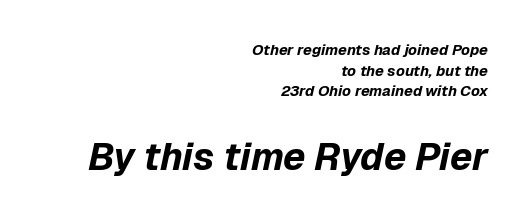
Q: Is the text bold? A: Yes.
Q: Is the text italic (slanted)? A: Yes, it leans right by about 12 degrees.
Q: Is the text underlined? A: No.
Q: How is the paragraph aligned? A: Right-aligned.
Q: Is the spacing between letters normal or unusually wide? A: Normal.
Q: Is the spacing between lines tight, normal or loose? A: Normal.
Q: Which block of text is set in a larger size, the first (top) or the second (bottom)? A: The second (bottom) one.
Q: Width (condensed, normal, or wide)? A: Normal.
Q: Stroke contrast? A: Low.
Q: x-height? A: Medium.
Q: Monospaced? A: No.
